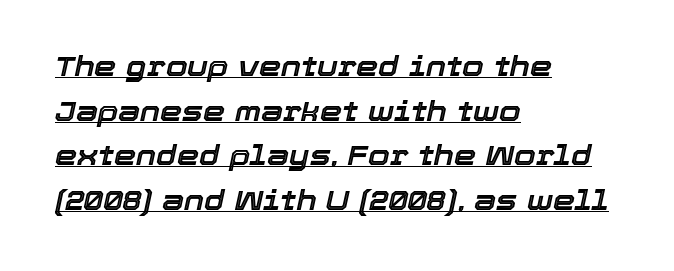
Q: Is the text italic (slanted)? A: Yes, it leans right by about 12 degrees.
Q: Is the text underlined? A: Yes.
Q: How is the paragraph aligned? A: Left-aligned.
Q: Is the spacing between letters normal or unusually wide? A: Normal.
Q: Is the spacing between lines tight, normal or loose? A: Normal.
Q: Width (condensed, normal, or wide)? A: Normal.
Q: x-height? A: Medium.
Q: Monospaced? A: No.
